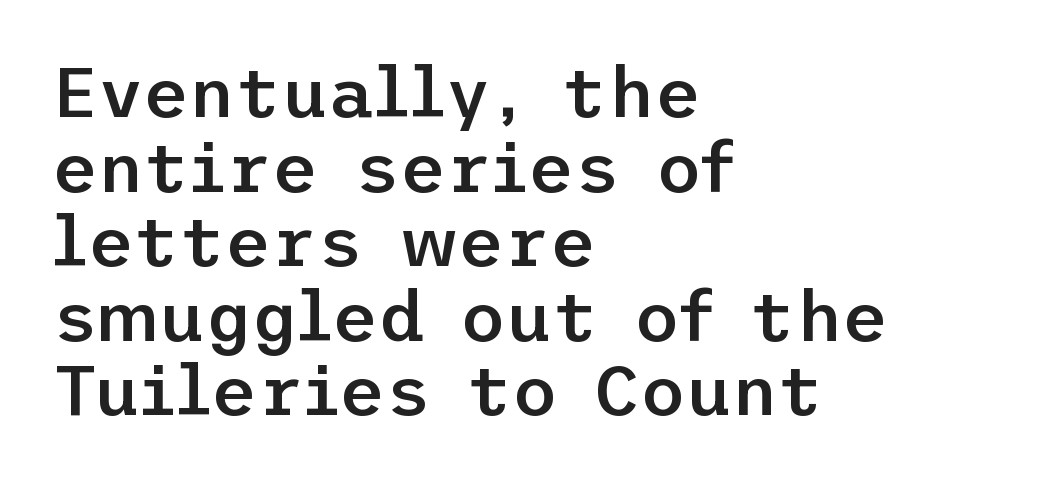
{"serif": "no", "italic": "no", "bold": "semi", "weight": "semibold", "width": "normal", "stroke_contrast": "low", "x_height": "medium", "underline": "no", "align": "left", "line_spacing": "tight", "line_spacing_ratio": 1.05, "letter_spacing": "normal", "letter_spacing_em": 0.0, "glyph_px": 71}
